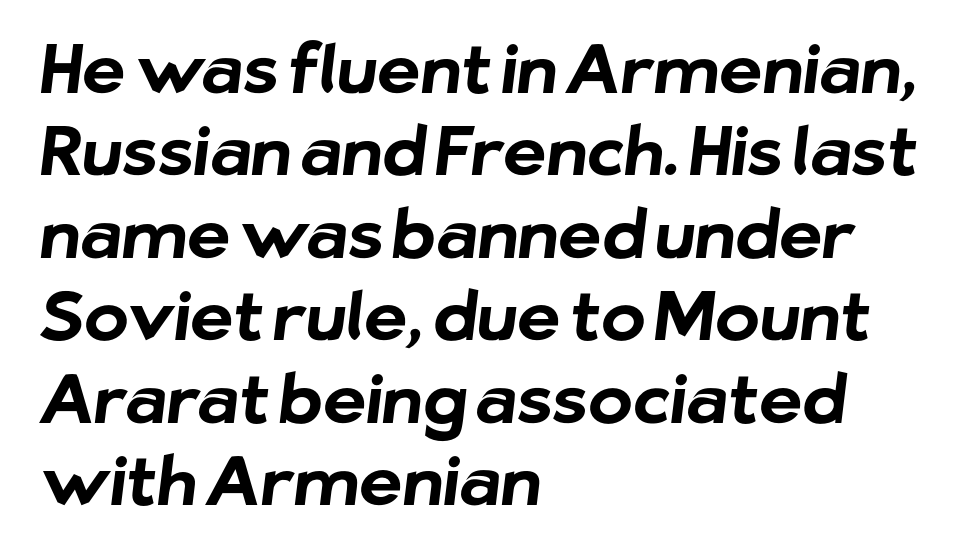
Q: Is the text bold? A: Yes.
Q: Is the typeface a serif or a sans-serif typeface? A: Sans-serif.
Q: Is the text underlined? A: No.
Q: How is the paragraph aligned? A: Left-aligned.
Q: Is the spacing between letters normal or unusually wide? A: Normal.
Q: Width (condensed, normal, or wide)? A: Normal.
Q: Stroke contrast? A: Low.
Q: x-height? A: Medium.
Q: Monospaced? A: No.
